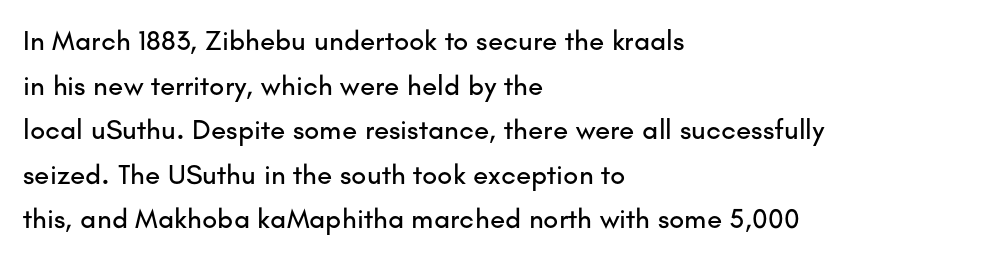
Q: Is the text italic (slanted)? A: No, it is upright.
Q: Is the typeface a serif or a sans-serif typeface? A: Sans-serif.
Q: Is the text underlined? A: No.
Q: How is the paragraph aligned? A: Left-aligned.
Q: Is the spacing between letters normal or unusually wide? A: Normal.
Q: Is the spacing between lines tight, normal or loose? A: Normal.
Q: Width (condensed, normal, or wide)? A: Normal.
Q: Stroke contrast? A: Low.
Q: x-height? A: Small.
Q: Monospaced? A: No.
